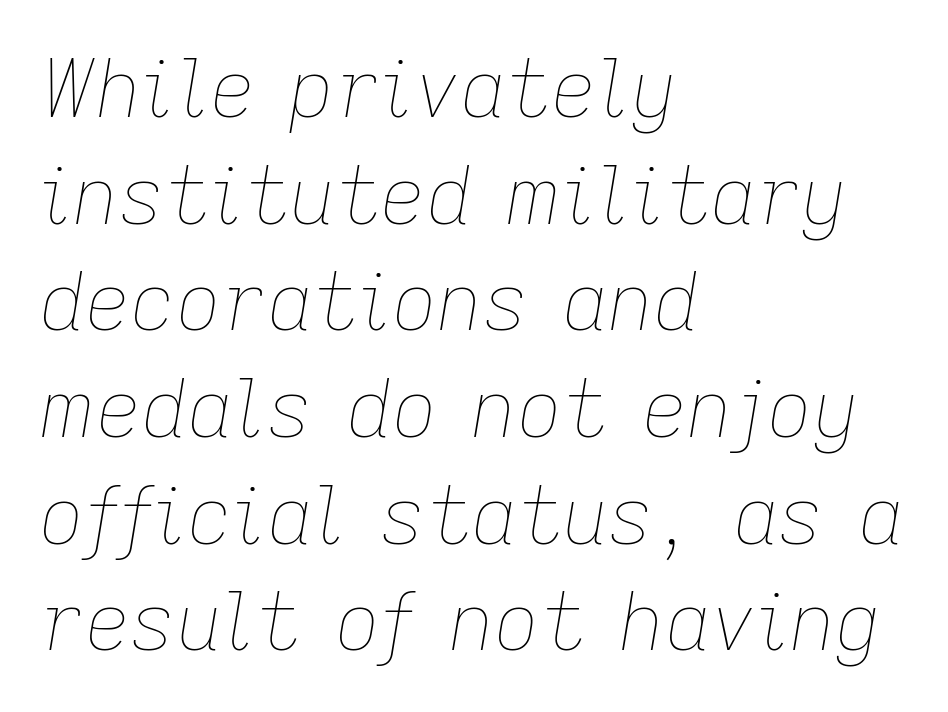
Q: Is the text bold? A: No.
Q: Is the text italic (slanted)? A: Yes, it leans right by about 9 degrees.
Q: Is the text underlined? A: No.
Q: How is the paragraph aligned? A: Left-aligned.
Q: Is the spacing between letters normal or unusually wide? A: Normal.
Q: Is the spacing between lines tight, normal or loose? A: Normal.
Q: Width (condensed, normal, or wide)? A: Normal.
Q: Stroke contrast? A: Low.
Q: x-height? A: Medium.
Q: Monospaced? A: No.
